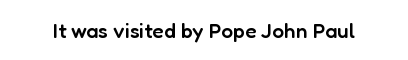
Q: Is the text bold? A: Semi-bold.
Q: Is the text italic (slanted)? A: No, it is upright.
Q: Is the text underlined? A: No.
Q: Is the spacing between letters normal or unusually wide? A: Normal.
